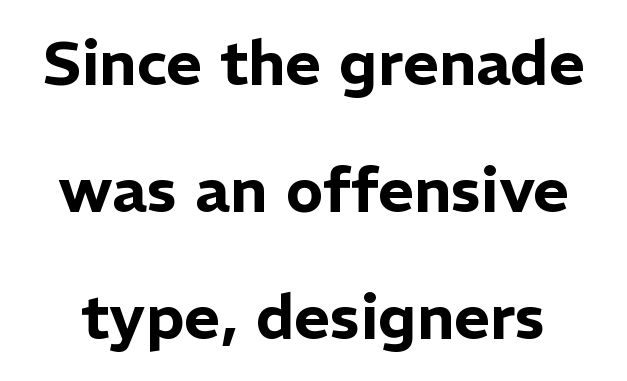
The image shows 62 px sans-serif type, upright; set loose line spacing (2.05x), normal letter spacing, not underlined; low stroke contrast and a medium x-height.
